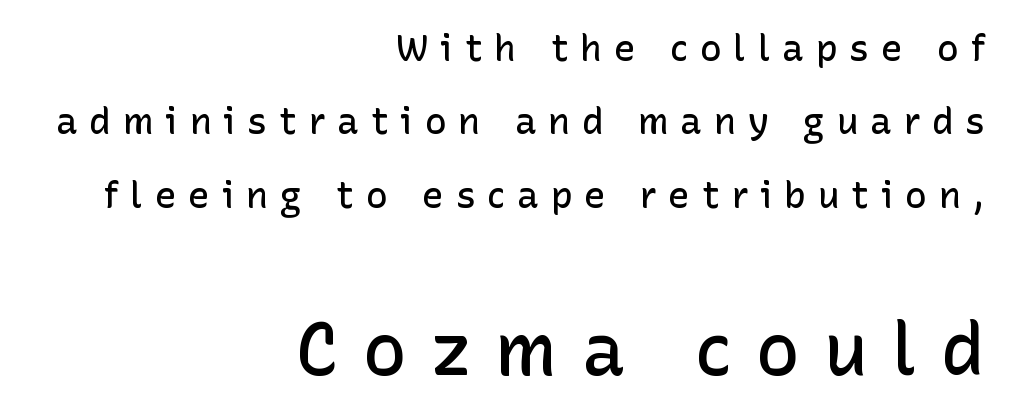
Q: Is the text bold? A: Semi-bold.
Q: Is the text italic (slanted)? A: No, it is upright.
Q: Is the typeface a serif or a sans-serif typeface? A: Sans-serif.
Q: Is the text underlined? A: No.
Q: How is the paragraph aligned? A: Right-aligned.
Q: Is the spacing between letters normal or unusually wide? A: Unusually wide.
Q: Is the spacing between lines tight, normal or loose? A: Loose.
Q: Which block of text is set in a larger size, the first (top) or the second (bottom)? A: The second (bottom) one.
Q: Width (condensed, normal, or wide)? A: Normal.
Q: Stroke contrast? A: Low.
Q: x-height? A: Medium.
Q: Monospaced? A: No.
